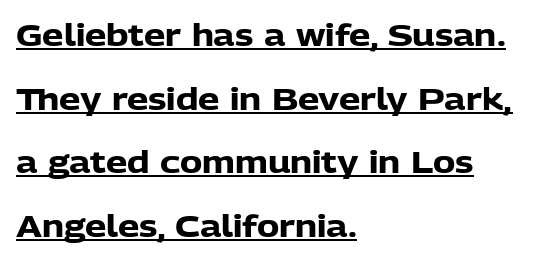
{"serif": "no", "italic": "no", "bold": "yes", "weight": "heavy", "width": "normal", "stroke_contrast": "low", "x_height": "medium", "monospaced": "no", "underline": "yes", "align": "left", "line_spacing": "loose", "line_spacing_ratio": 2.12, "letter_spacing": "normal", "letter_spacing_em": 0.0, "glyph_px": 30}
